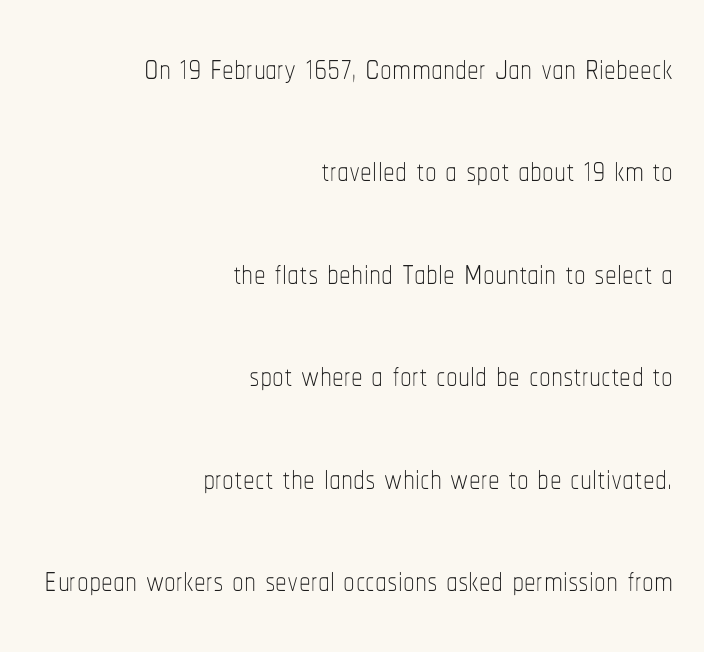
Designer's note — italics off, roman on. Is this a fixed-width face? No — the glyphs have proportional, varying widths. The gap between lines stays unmarked. The face used here is rendered with its standard letterfit.
